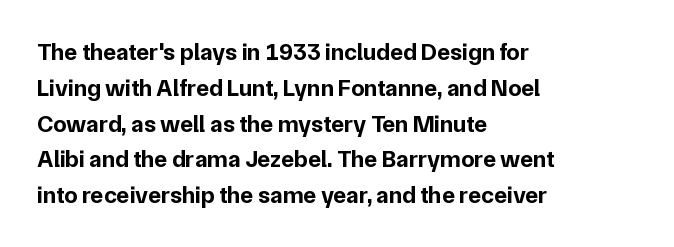
The image shows 24 px bold type, upright; set left-aligned, normal line spacing (1.49x), normal letter spacing, not underlined.
